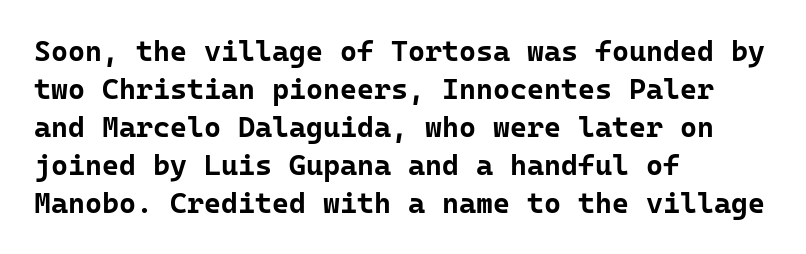
{"serif": "no", "italic": "no", "bold": "yes", "weight": "bold", "width": "normal", "stroke_contrast": "low", "x_height": "medium", "monospaced": "yes", "underline": "no", "align": "left", "line_spacing": "normal", "line_spacing_ratio": 1.31, "letter_spacing": "normal", "letter_spacing_em": 0.0, "glyph_px": 29}
